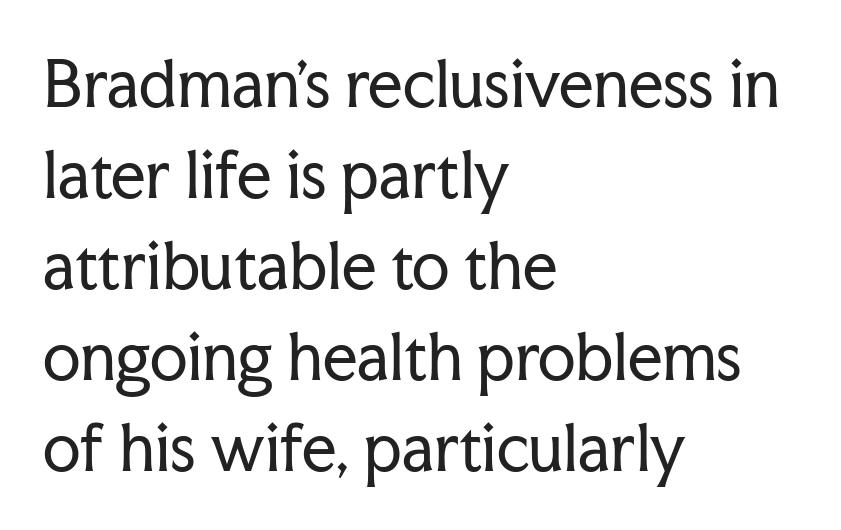
Q: Is the text bold? A: No.
Q: Is the text italic (slanted)? A: No, it is upright.
Q: Is the typeface a serif or a sans-serif typeface? A: Serif.
Q: Is the text underlined? A: No.
Q: How is the paragraph aligned? A: Left-aligned.
Q: Is the spacing between letters normal or unusually wide? A: Normal.
Q: Is the spacing between lines tight, normal or loose? A: Normal.
Q: Width (condensed, normal, or wide)? A: Normal.
Q: Stroke contrast? A: Low.
Q: x-height? A: Medium.
Q: Monospaced? A: No.
